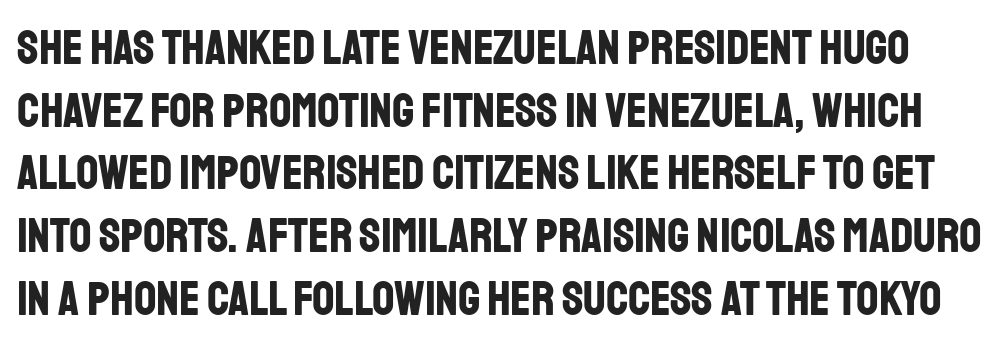
The strip under each line holds only bare page. The glyphs have the mass of a bold cut. This sample keeps an unexceptional amount of space between lines. Italic: no, the glyphs are upright roman. Standard letterfit; no display-style spreading of the glyphs. You could not count columns in this text — the font is proportionally spaced.
